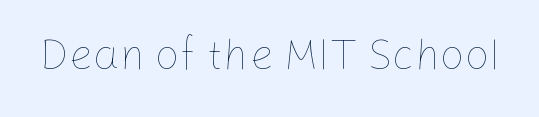
Letters have the restrained weight of plain body copy at most. No extra tracking has been applied to these lines. A clean baseline with only descenders dipping below it. Note the varied advance widths — an 'i' is clearly narrower than an 'm'.
